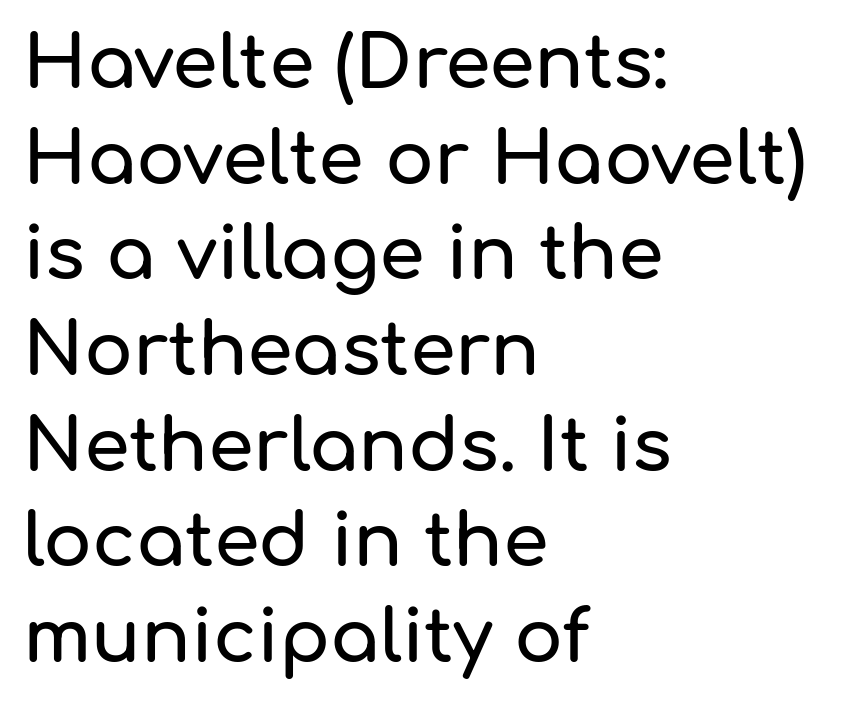
Observe the absence of serifs on each vertical stroke in this sample. Between one letter and the next there's only the usual sliver of space. The letters stand straight up with perfectly vertical stems. Leading: standard. Alignment: flush left. The space beneath each line is pristine and unruled.
